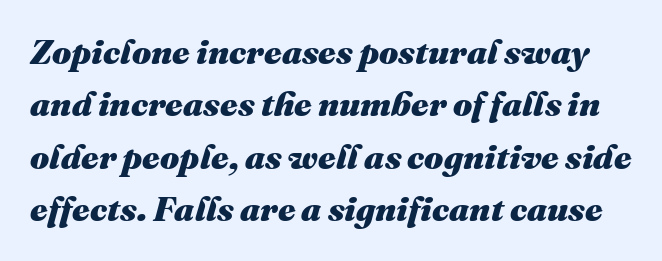
Q: Is the text bold? A: Yes.
Q: Is the text italic (slanted)? A: Yes, it leans right by about 16 degrees.
Q: Is the text underlined? A: No.
Q: Is the spacing between letters normal or unusually wide? A: Normal.
Q: Is the spacing between lines tight, normal or loose? A: Normal.
Q: Width (condensed, normal, or wide)? A: Normal.
Q: Stroke contrast? A: Medium.
Q: x-height? A: Medium.
Q: Monospaced? A: No.
